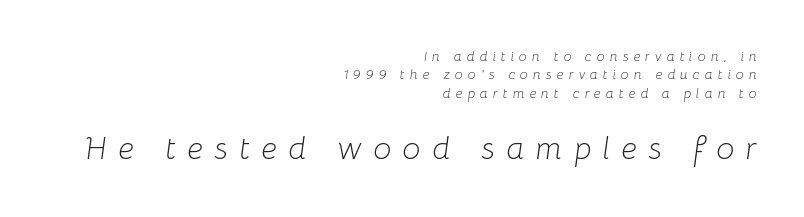
{"italic": "yes", "lean": "right", "slant_degrees": 8, "bold": "no", "weight": "light", "width": "normal", "stroke_contrast": "low", "x_height": "medium", "monospaced": "no", "underline": "no", "align": "right", "line_spacing": "normal", "line_spacing_ratio": 1.32, "letter_spacing": "wide", "letter_spacing_em": 0.36, "larger_block": "second", "size_ratio": 2.29, "glyph_px": 32}
